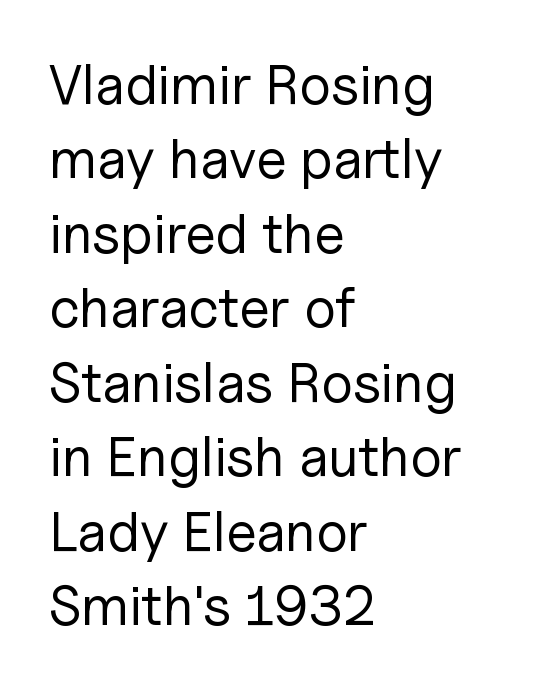
{"serif": "no", "italic": "no", "bold": "no", "weight": "regular", "width": "normal", "stroke_contrast": "low", "x_height": "medium", "monospaced": "no", "underline": "no", "align": "left", "line_spacing": "normal", "line_spacing_ratio": 1.33, "letter_spacing": "normal", "letter_spacing_em": 0.0, "glyph_px": 56}
